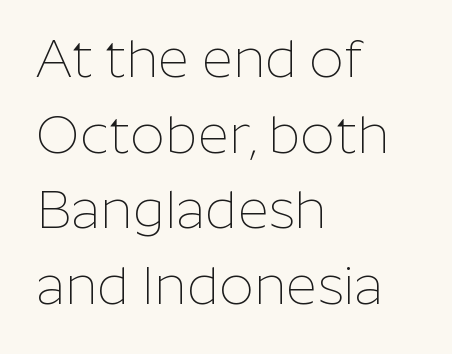
Q: Is the text bold? A: No.
Q: Is the text italic (slanted)? A: No, it is upright.
Q: Is the typeface a serif or a sans-serif typeface? A: Sans-serif.
Q: Is the text underlined? A: No.
Q: How is the paragraph aligned? A: Left-aligned.
Q: Is the spacing between letters normal or unusually wide? A: Normal.
Q: Is the spacing between lines tight, normal or loose? A: Normal.
Q: Width (condensed, normal, or wide)? A: Normal.
Q: Stroke contrast? A: Low.
Q: x-height? A: Medium.
Q: Monospaced? A: No.
